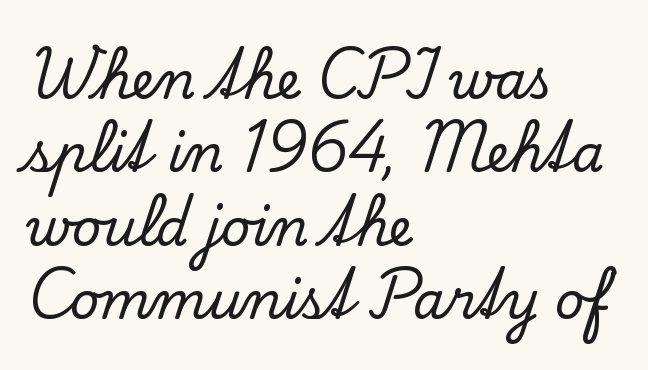
{"serif": "yes", "width": "normal", "stroke_contrast": "low", "x_height": "small", "monospaced": "no", "underline": "no", "align": "left", "line_spacing": "normal", "line_spacing_ratio": 1.44, "letter_spacing": "normal", "letter_spacing_em": 0.0, "glyph_px": 51}
